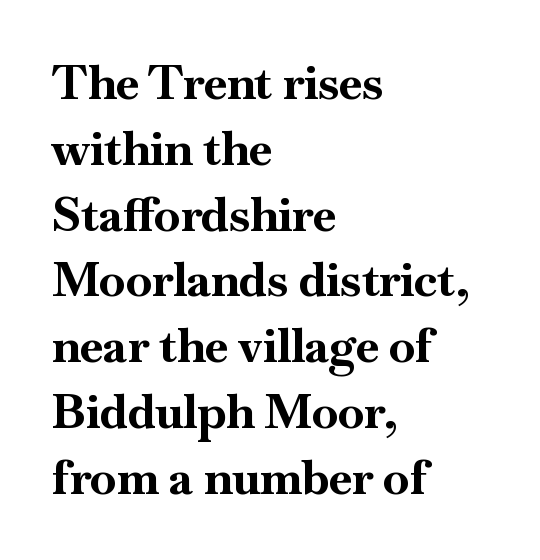
Check under the words: just untouched page. Upright lettering throughout. The rendering uses natural spacing where letterforms have individual widths. Look at the bottom of the vertical strokes: they flare into serifs here. How heavy is the stroke? Heavy — this is a bold.
